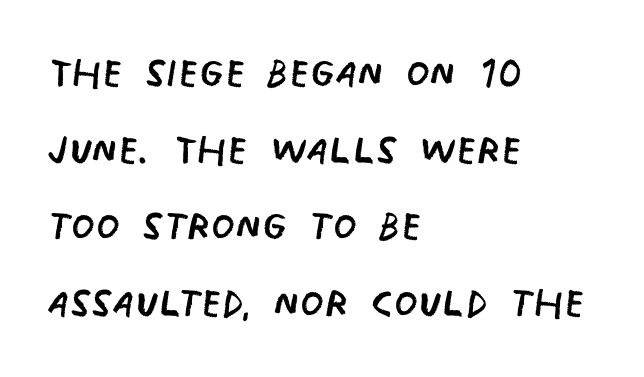
The letterforms sit at book weight or below. The letters advance in unequal steps, a hallmark of proportional type. Anything drawn beneath the words? Only blank space. You can tell from the bare stems that sans-serif type was used. Casual observation: everything's shoved over to the left.
